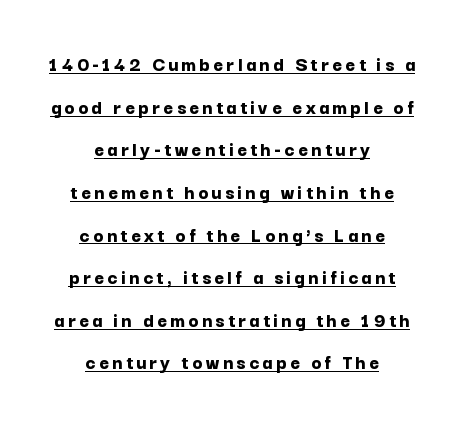
Glance below the letters and you will spot a drawn line. Visually the block forms a symmetrical silhouette, jagged on both flanks. Typesetter's note: full bold, strokes at maximum text heaviness. The passage shown stacks its lines with a broad gap. You can tell it's not italic because the verticals are truly vertical.
